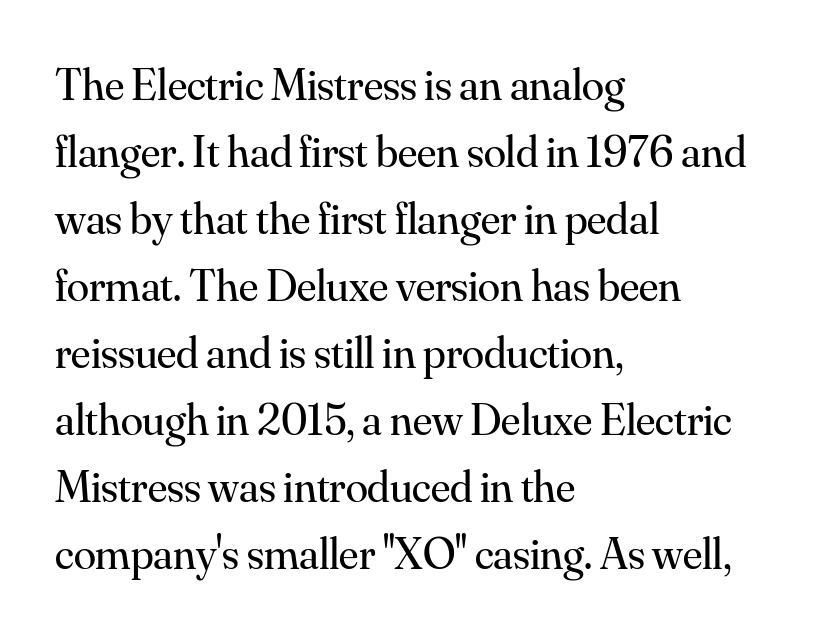
{"serif": "yes", "italic": "no", "bold": "no", "weight": "regular", "width": "normal", "stroke_contrast": "medium", "x_height": "small", "monospaced": "no", "underline": "no", "align": "left", "line_spacing": "normal", "line_spacing_ratio": 1.49, "letter_spacing": "normal", "letter_spacing_em": 0.0, "glyph_px": 45}
